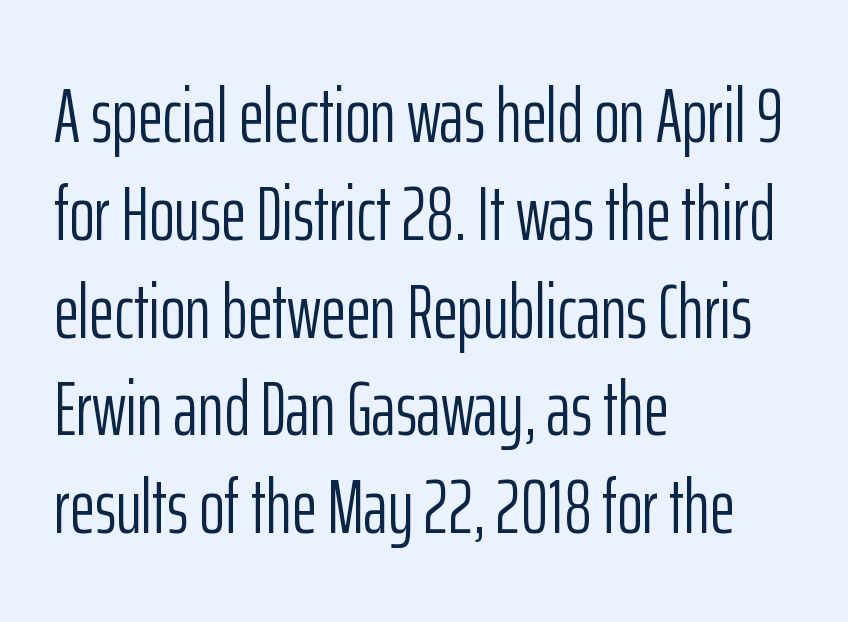
Plain, unruled lines of type. Leading: standard. No letter is thick-stroked: the sample isn't bold. The ragged edge is on the right, which tells us the setting is flush left.
